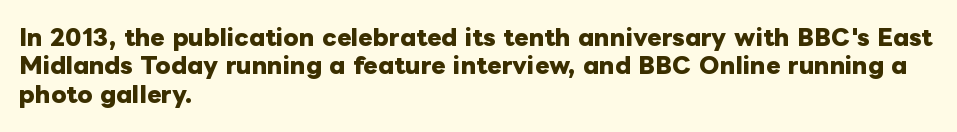
{"italic": "no", "bold": "yes", "underline": "no", "align": "left", "line_spacing": "normal", "line_spacing_ratio": 1.29, "letter_spacing": "normal", "letter_spacing_em": 0.0, "glyph_px": 22}
